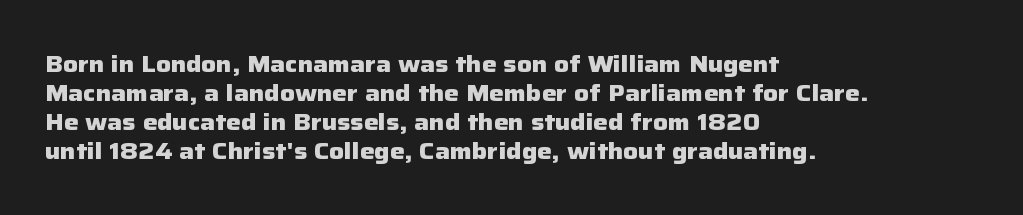
The image shows 23 px bold type, upright; set left-aligned, normal line spacing (1.26x), normal letter spacing, not underlined.
